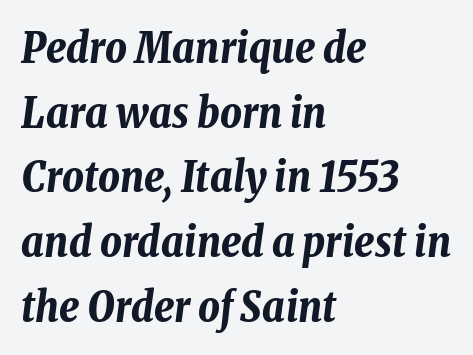
Q: Is the text bold? A: Yes.
Q: Is the text italic (slanted)? A: Yes, it leans right by about 8 degrees.
Q: Is the text underlined? A: No.
Q: How is the paragraph aligned? A: Left-aligned.
Q: Is the spacing between letters normal or unusually wide? A: Normal.
Q: Is the spacing between lines tight, normal or loose? A: Normal.
Q: Width (condensed, normal, or wide)? A: Condensed.
Q: Stroke contrast? A: Low.
Q: x-height? A: Medium.
Q: Monospaced? A: No.
